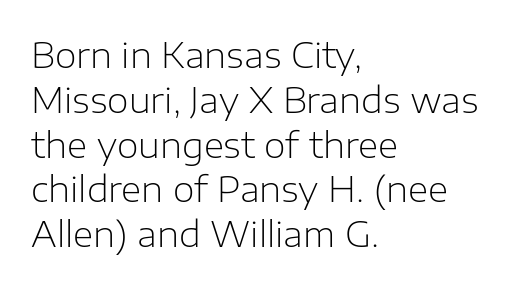
{"serif": "no", "italic": "no", "bold": "no", "weight": "light", "width": "normal", "stroke_contrast": "low", "x_height": "medium", "monospaced": "no", "underline": "no", "align": "left", "line_spacing": "normal", "line_spacing_ratio": 1.28, "letter_spacing": "normal", "letter_spacing_em": 0.0, "glyph_px": 35}
